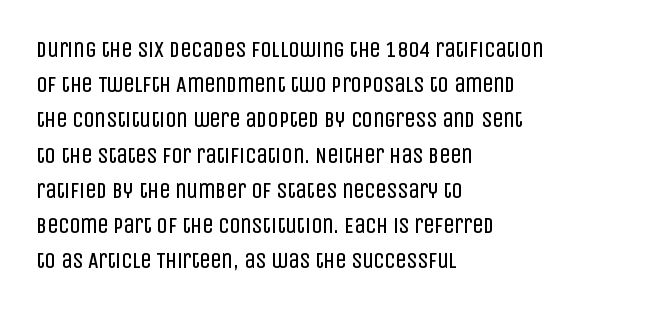
Q: Is the text bold? A: No.
Q: Is the text italic (slanted)? A: No, it is upright.
Q: Is the text underlined? A: No.
Q: How is the paragraph aligned? A: Left-aligned.
Q: Is the spacing between letters normal or unusually wide? A: Normal.
Q: Is the spacing between lines tight, normal or loose? A: Normal.
